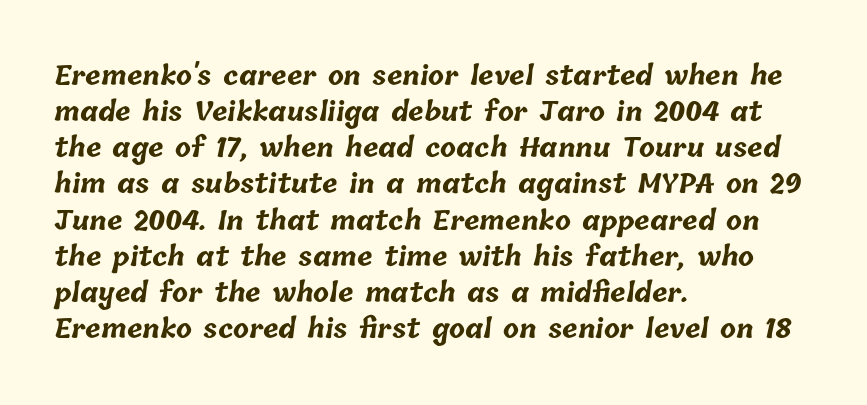
Observe the ordinary spacing: letters are neighbours, not strangers. The sample has been set heavy, in full bold. The ragged edge is on the right, which tells us the setting is flush left. The block of text has a typical density, with ordinary space between rows.
